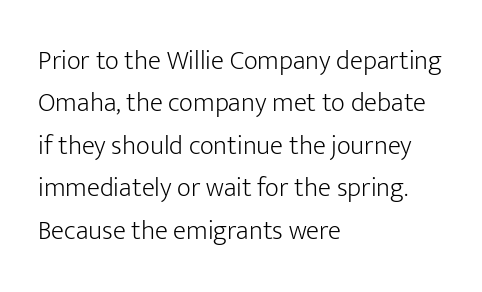
{"italic": "no", "bold": "no", "underline": "no", "align": "left", "line_spacing": "normal", "line_spacing_ratio": 1.57, "letter_spacing": "normal", "letter_spacing_em": 0.0, "glyph_px": 27}
